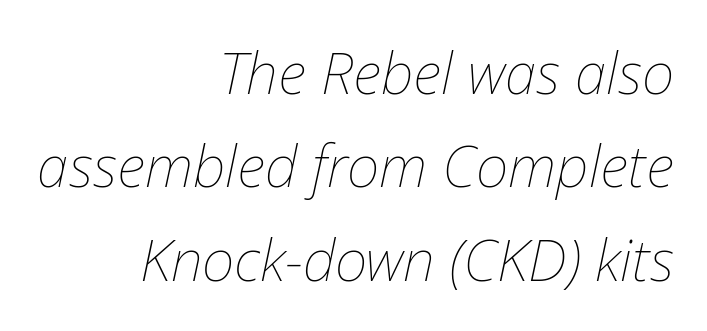
The image shows 57 px thin type, italic (leaning right); set right-aligned, normal line spacing (1.64x), normal letter spacing, not underlined; low stroke contrast and a medium x-height.
